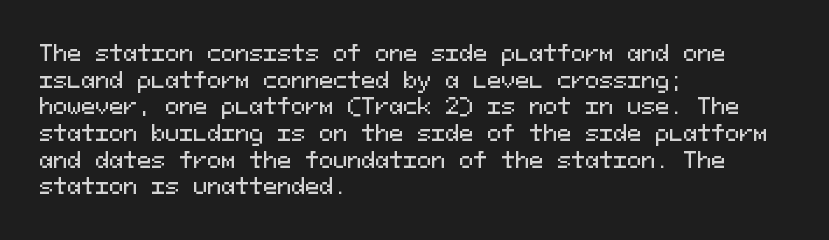
The image shows 21 px text type, upright; set left-aligned, normal line spacing (1.27x), normal letter spacing, not underlined.
